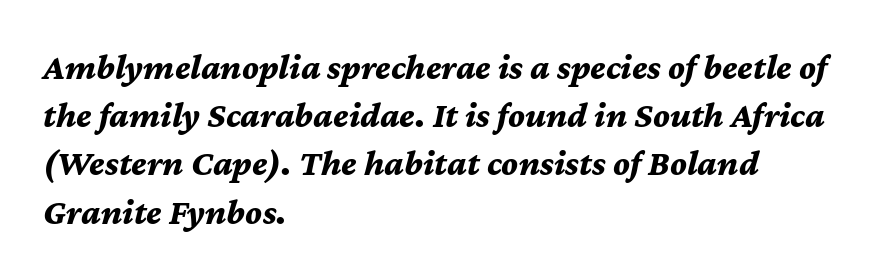
The font's italic variant was chosen for this text. The passage shown stacks its lines at a standard gap. Tracking value appears to be zero — textbook default spacing. These lines are rendered in a variable-pitch font. Every row of glyphs begins at an identical x-position on the left. Decoration check: the copy has no underline.
